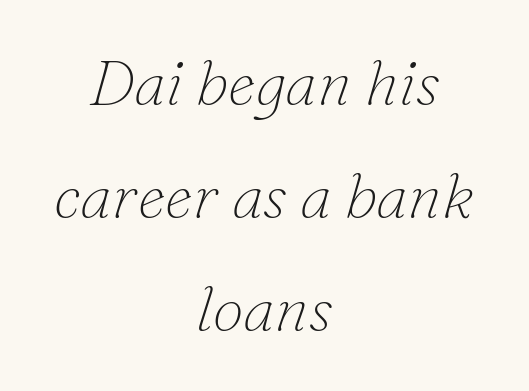
The passage shown has conventional tracking throughout. Yep, those are serifs on the letters. The passage shown leans; its letterforms are oblique. The rendering positions every line midway between the sides. Each stroke keeps to a modest, everyday thickness or less. A typesetter would call this proportional, since set widths differ per character.
